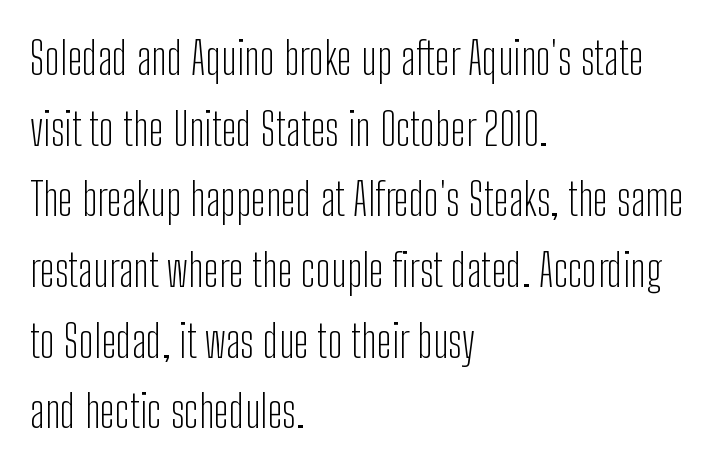
{"serif": "no", "italic": "no", "bold": "no", "weight": "light", "width": "condensed", "stroke_contrast": "low", "x_height": "medium", "monospaced": "no", "underline": "no", "align": "left", "line_spacing": "normal", "line_spacing_ratio": 1.57, "letter_spacing": "normal", "letter_spacing_em": 0.0, "glyph_px": 45}
